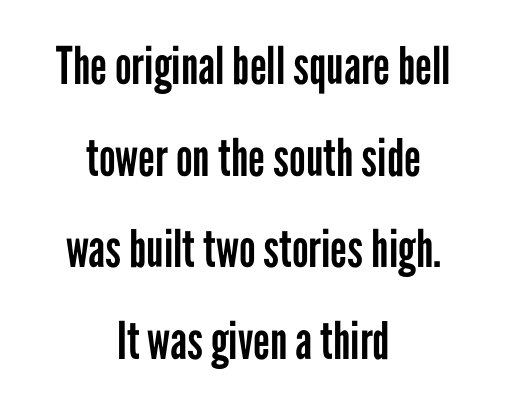
{"serif": "no", "italic": "no", "bold": "no", "weight": "regular", "width": "condensed", "stroke_contrast": "low", "x_height": "medium", "monospaced": "no", "underline": "no", "align": "center", "line_spacing_ratio": 1.76, "letter_spacing": "normal", "letter_spacing_em": 0.0, "glyph_px": 52}
